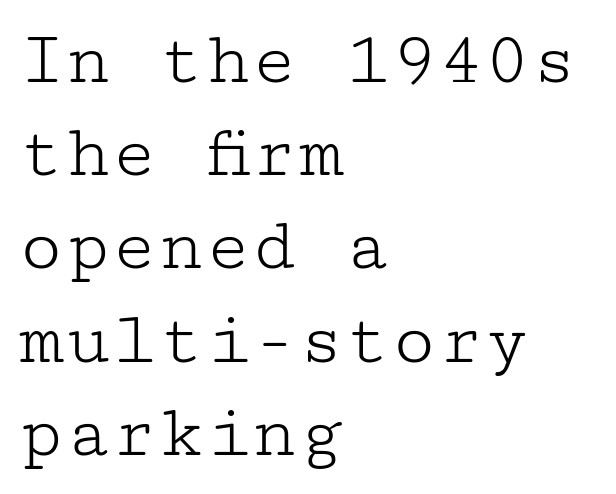
The image shows 77 px light, wide serif type, upright; set left-aligned, line spacing 1.21x, normal letter spacing, not underlined; low stroke contrast and a medium x-height.
